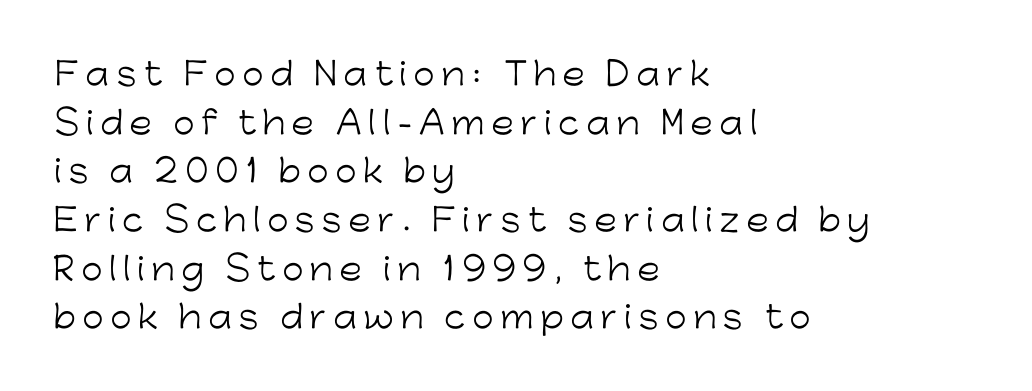
Q: Is the text bold? A: No.
Q: Is the text italic (slanted)? A: No, it is upright.
Q: Is the typeface a serif or a sans-serif typeface? A: Sans-serif.
Q: Is the text underlined? A: No.
Q: How is the paragraph aligned? A: Left-aligned.
Q: Is the spacing between letters normal or unusually wide? A: Unusually wide.
Q: Is the spacing between lines tight, normal or loose? A: Normal.
Q: Width (condensed, normal, or wide)? A: Normal.
Q: Stroke contrast? A: Low.
Q: x-height? A: Medium.
Q: Monospaced? A: No.
